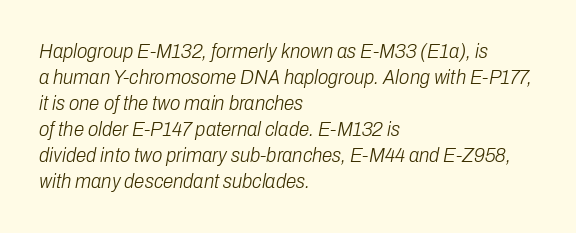
Q: Is the text bold? A: No.
Q: Is the text italic (slanted)? A: Yes, it leans right by about 10 degrees.
Q: Is the text underlined? A: No.
Q: How is the paragraph aligned? A: Left-aligned.
Q: Is the spacing between letters normal or unusually wide? A: Normal.
